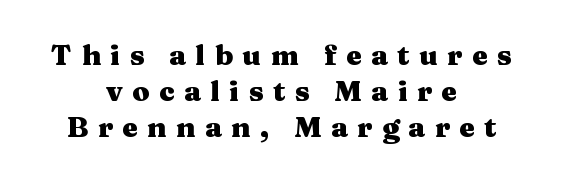
Q: Is the text bold? A: Yes.
Q: Is the text italic (slanted)? A: No, it is upright.
Q: Is the typeface a serif or a sans-serif typeface? A: Serif.
Q: Is the text underlined? A: No.
Q: How is the paragraph aligned? A: Centered.
Q: Is the spacing between letters normal or unusually wide? A: Unusually wide.
Q: Is the spacing between lines tight, normal or loose? A: Normal.
Q: Width (condensed, normal, or wide)? A: Wide.
Q: Stroke contrast? A: Medium.
Q: x-height? A: Medium.
Q: Monospaced? A: No.
